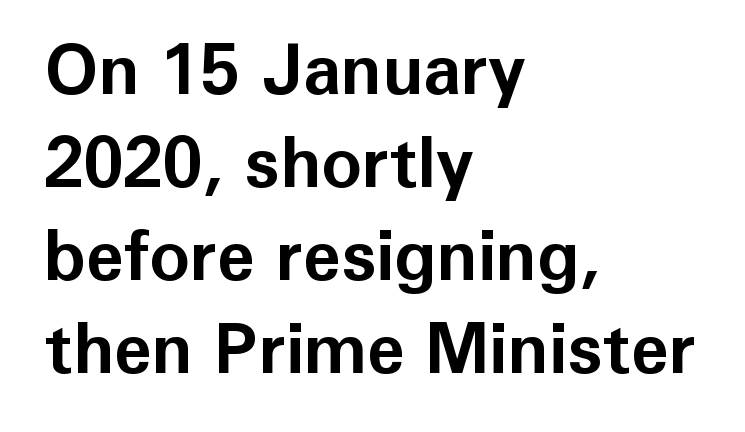
The passage shown is typed in a proportional face where columns would drift. Short note: letters normally spaced. A student would call this left alignment; a typographer would say flush left, rag right. Bold? Absolutely — the strokes are thick and heavy.
